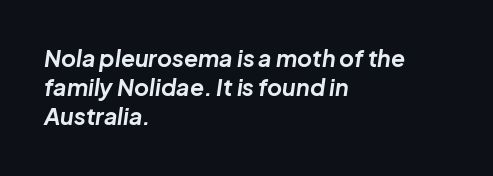
{"italic": "yes", "lean": "right", "slant_degrees": 8, "bold": "yes", "underline": "no", "align": "left", "line_spacing": "normal", "line_spacing_ratio": 1.27, "letter_spacing": "normal", "letter_spacing_em": 0.0, "glyph_px": 23}
